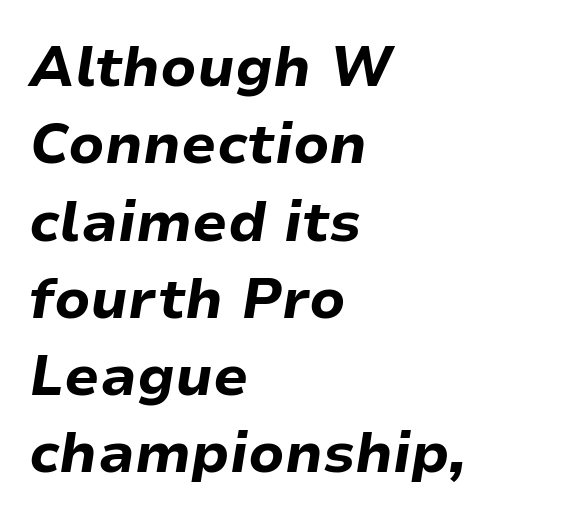
{"italic": "yes", "lean": "right", "slant_degrees": 9, "bold": "yes", "weight": "bold", "width": "normal", "stroke_contrast": "low", "x_height": "medium", "monospaced": "no", "underline": "no", "align": "left", "line_spacing": "normal", "line_spacing_ratio": 1.38, "letter_spacing": "normal", "letter_spacing_em": 0.0, "glyph_px": 56}
